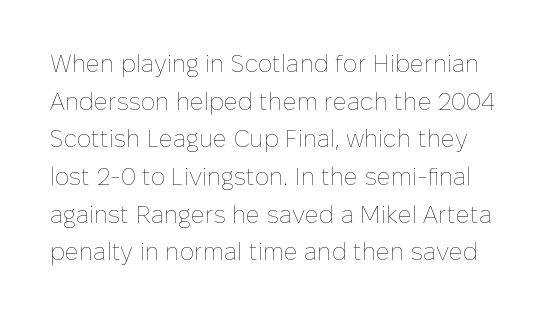
The image shows 24 px text type, upright; set normal line spacing (1.57x), normal letter spacing, not underlined.
